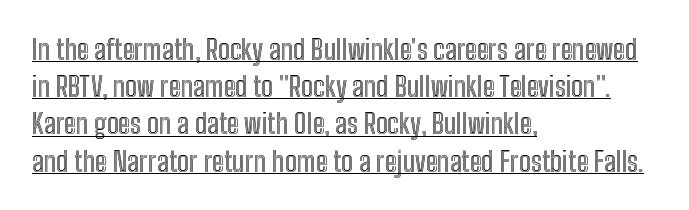
{"italic": "no", "width": "condensed", "x_height": "medium", "monospaced": "no", "underline": "yes", "align": "left", "line_spacing": "normal", "line_spacing_ratio": 1.33, "letter_spacing": "normal", "letter_spacing_em": 0.0, "glyph_px": 28}
